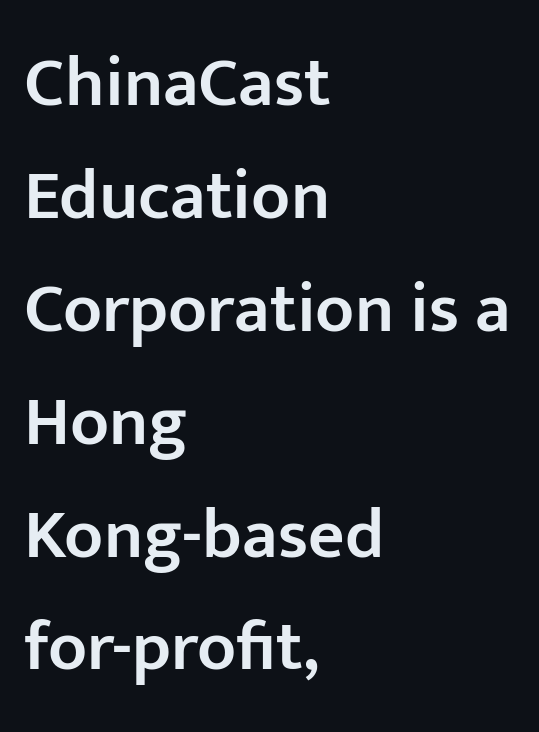
The image shows 71 px semibold sans-serif type, upright; set left-aligned, normal line spacing (1.59x), normal letter spacing, not underlined; low stroke contrast and a medium x-height.
